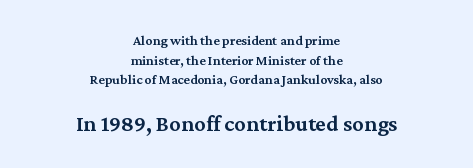
Q: Is the text bold? A: Semi-bold.
Q: Is the text italic (slanted)? A: No, it is upright.
Q: Is the text underlined? A: No.
Q: How is the paragraph aligned? A: Centered.
Q: Is the spacing between letters normal or unusually wide? A: Normal.
Q: Is the spacing between lines tight, normal or loose? A: Normal.
Q: Which block of text is set in a larger size, the first (top) or the second (bottom)? A: The second (bottom) one.
